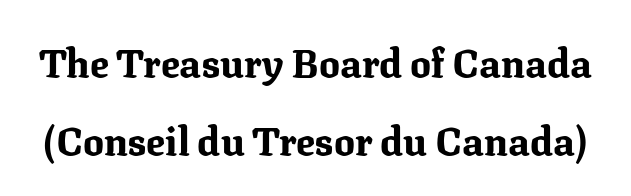
Compared with an ordinary text face, these strokes are far heavier — a full bold. A typesetter would call this leading open, well beyond the default. No italicization has been applied; the sample stays upright. Anything drawn beneath the words? Only blank space.
